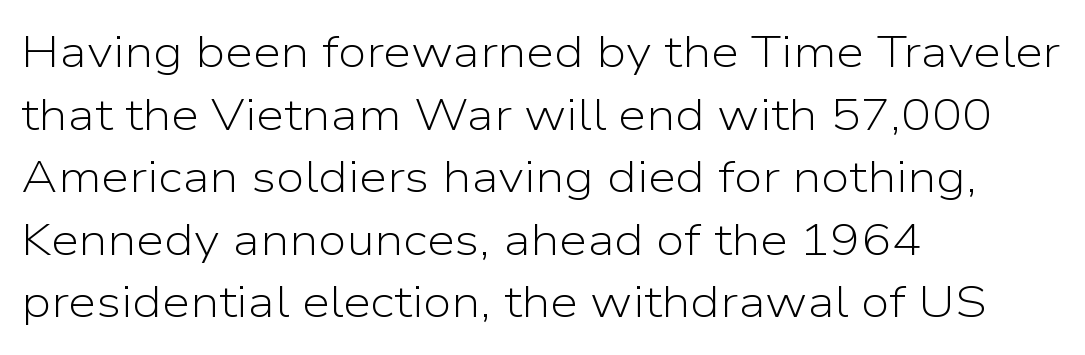
Q: Is the text bold? A: No.
Q: Is the text italic (slanted)? A: No, it is upright.
Q: Is the typeface a serif or a sans-serif typeface? A: Sans-serif.
Q: Is the text underlined? A: No.
Q: How is the paragraph aligned? A: Left-aligned.
Q: Is the spacing between letters normal or unusually wide? A: Normal.
Q: Is the spacing between lines tight, normal or loose? A: Normal.
Q: Width (condensed, normal, or wide)? A: Normal.
Q: Stroke contrast? A: Low.
Q: x-height? A: Medium.
Q: Monospaced? A: No.
